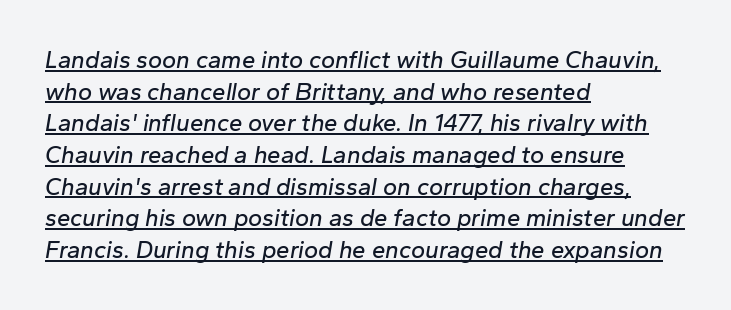
These lines stack with their left ends in a neat column. Summary of vertical rhythm: regular, with standard interline spacing. You can tell it's italic because the verticals aren't actually vertical. The letters sit at their default tracking, neither squeezed nor spread. The typesetter has applied underlining to the passage shown.
